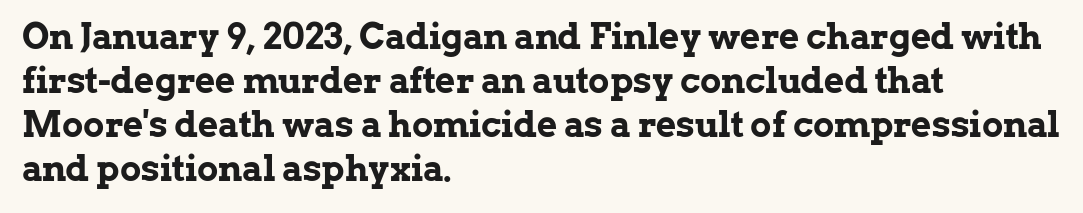
Q: Is the text bold? A: Yes.
Q: Is the text italic (slanted)? A: No, it is upright.
Q: Is the typeface a serif or a sans-serif typeface? A: Serif.
Q: Is the text underlined? A: No.
Q: How is the paragraph aligned? A: Left-aligned.
Q: Is the spacing between letters normal or unusually wide? A: Normal.
Q: Is the spacing between lines tight, normal or loose? A: Normal.
Q: Width (condensed, normal, or wide)? A: Normal.
Q: Stroke contrast? A: Low.
Q: x-height? A: Medium.
Q: Monospaced? A: No.
